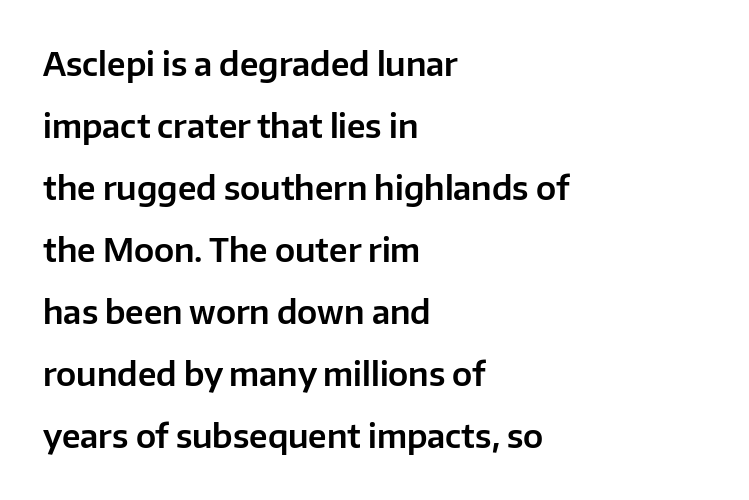
The face used here is proportionally spaced, like ordinary book or web type. Observe the absence of serifs on each vertical stroke in this sample. Posture: vertical. The line texture is even and compact thanks to regular tracking. These lines stand farther apart than default settings would place them.
